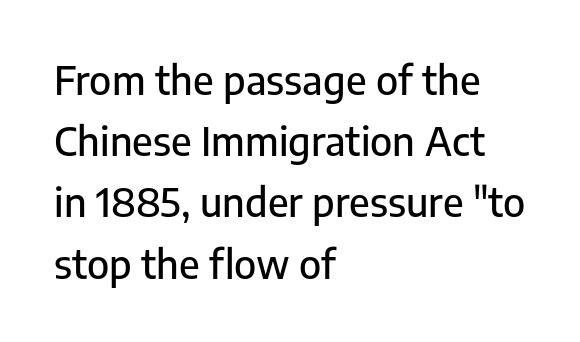
Q: Is the text italic (slanted)? A: No, it is upright.
Q: Is the typeface a serif or a sans-serif typeface? A: Sans-serif.
Q: Is the text underlined? A: No.
Q: How is the paragraph aligned? A: Left-aligned.
Q: Is the spacing between letters normal or unusually wide? A: Normal.
Q: Is the spacing between lines tight, normal or loose? A: Normal.
Q: Width (condensed, normal, or wide)? A: Normal.
Q: Stroke contrast? A: Low.
Q: x-height? A: Medium.
Q: Monospaced? A: No.
